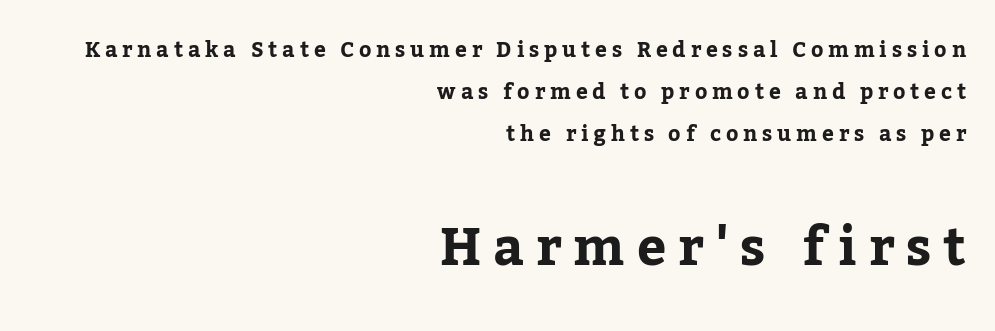
{"serif": "yes", "italic": "no", "width": "normal", "stroke_contrast": "low", "x_height": "medium", "monospaced": "no", "underline": "no", "align": "right", "line_spacing": "loose", "line_spacing_ratio": 1.99, "letter_spacing": "wide", "letter_spacing_em": 0.23, "larger_block": "second", "size_ratio": 2.48, "glyph_px": 52}
